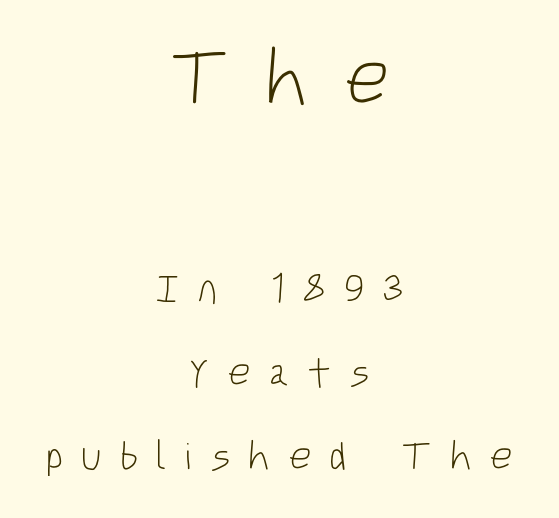
Counters stay open thanks to moderate or lighter strokes. The strip under each line holds only bare page. Serif or sans? Sans — the stroke terminals are bare. This sample trades compactness for vertical openness between lines. Here the glyphs are tracked loosely, breaking word shapes into spaced letters. Caption: multi-line text, centered on the measure.
